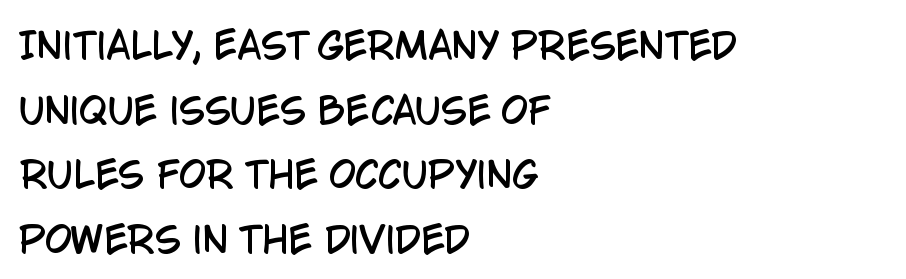
{"serif": "no", "italic": "no", "width": "condensed", "stroke_contrast": "low", "x_height": "large", "monospaced": "no", "underline": "no", "align": "left", "line_spacing_ratio": 1.85, "letter_spacing": "normal", "letter_spacing_em": 0.0, "glyph_px": 35}
